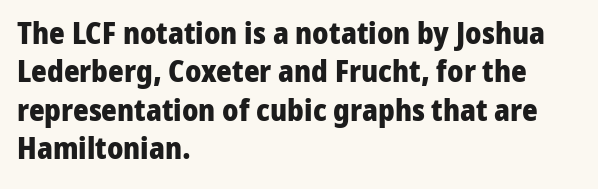
The image shows 30 px heavy sans-serif type, upright; set left-aligned, normal line spacing (1.28x), normal letter spacing, not underlined; low stroke contrast and a medium x-height.
